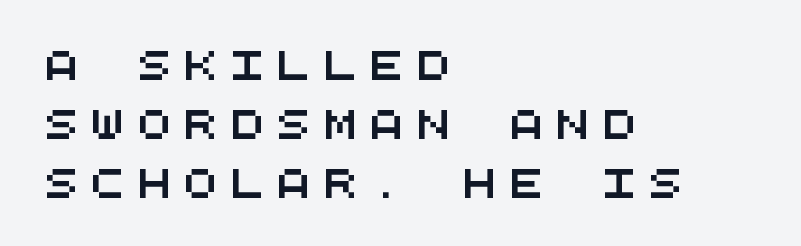
Q: Is the typeface a serif or a sans-serif typeface? A: Sans-serif.
Q: Is the text underlined? A: No.
Q: How is the paragraph aligned? A: Left-aligned.
Q: Is the spacing between letters normal or unusually wide? A: Unusually wide.
Q: Is the spacing between lines tight, normal or loose? A: Loose.
Q: Width (condensed, normal, or wide)? A: Wide.
Q: Stroke contrast? A: Medium.
Q: x-height? A: Large.
Q: Monospaced? A: Yes.
